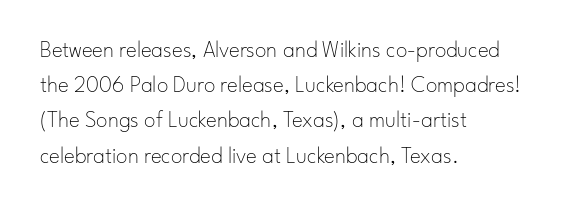
The image shows 23 px text type, upright; set left-aligned, normal line spacing (1.53x), normal letter spacing, not underlined.
